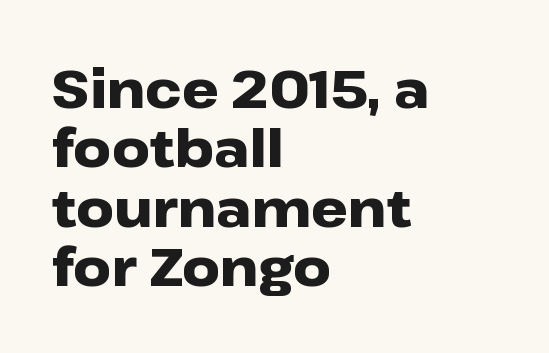
The image shows 52 px heavy, wide sans-serif type, upright; set left-aligned, tight line spacing (1.14x), normal letter spacing, not underlined; low stroke contrast and a medium x-height.
